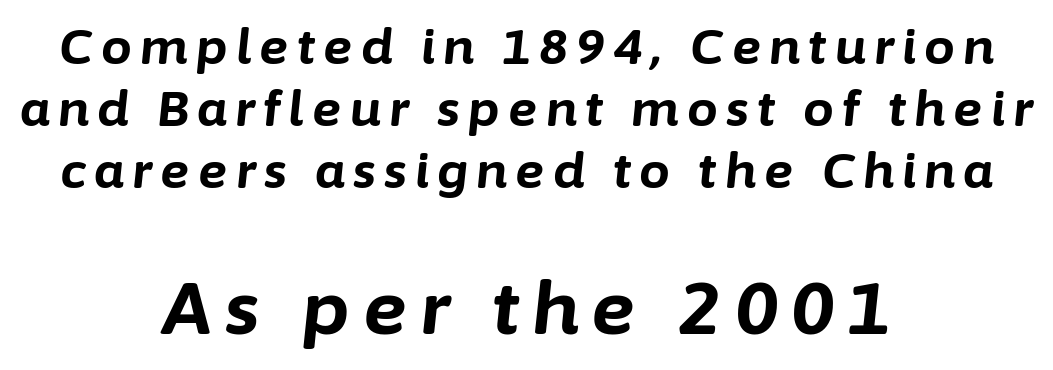
Looks like regular typesetting: each glyph gets only the width it needs. Weight check: bold — yes, fully. Does the bottom block carry the larger type? Yes, it does. This rendering features lettering with no underline. Every character sits at an angle, as italics do.
